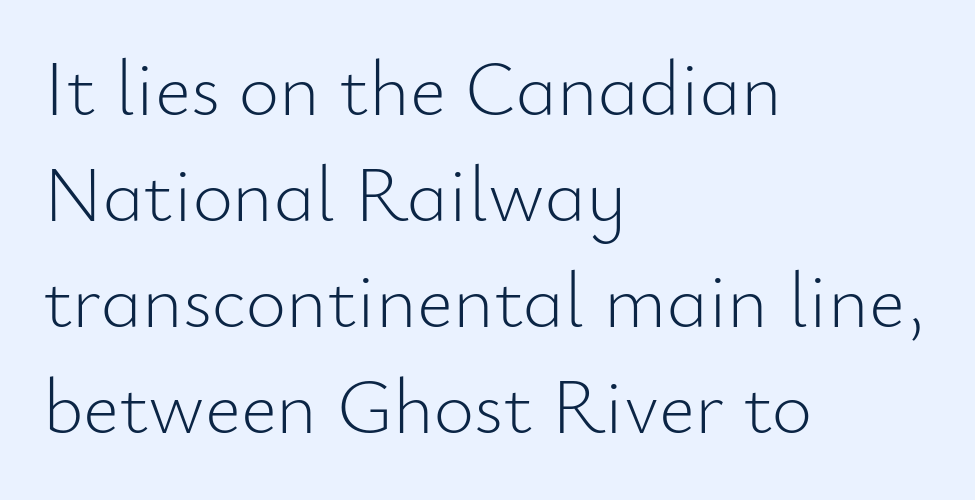
Vertical strokes here are truly vertical. In CSS terms this would be text-align: left. Nobody touched the tracking dial on this one. Heft: none added — not bold. Varying glyph widths throughout — classic text-font behaviour.
